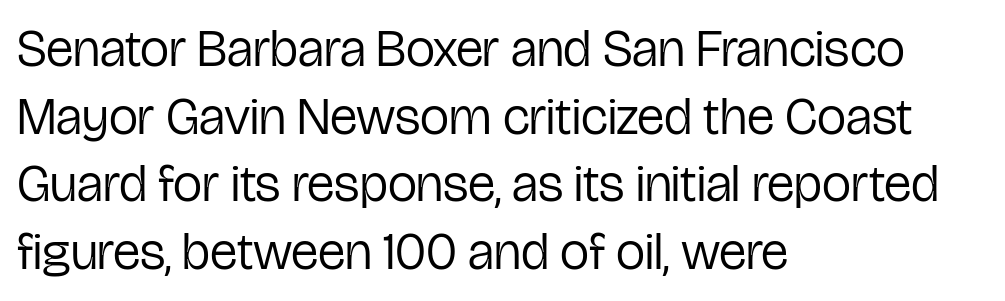
The image shows 52 px regular-weight, condensed sans-serif type, upright; set left-aligned, normal line spacing (1.3x), normal letter spacing, not underlined; low stroke contrast and a medium x-height.
